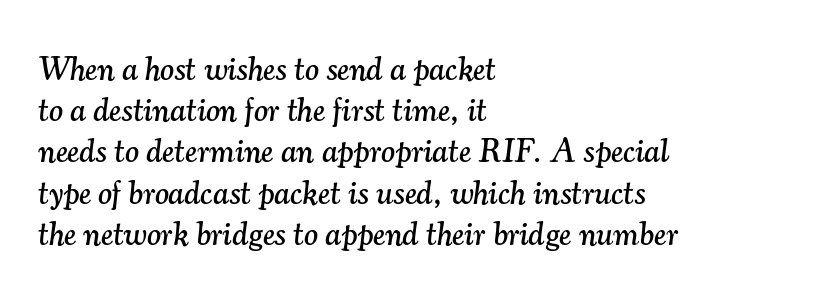
{"serif": "yes", "italic": "yes", "lean": "right", "slant_degrees": 7, "width": "normal", "stroke_contrast": "medium", "x_height": "small", "monospaced": "no", "underline": "no", "align": "left", "line_spacing": "normal", "line_spacing_ratio": 1.25, "letter_spacing": "normal", "letter_spacing_em": 0.0, "glyph_px": 33}
